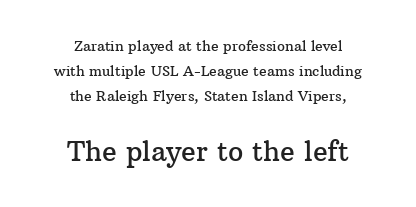
The lettering holds an erect, upright posture throughout. A centered setting, common on invitations and titles, is used for this passage. Clear beneath every line of the passage. The letters sit at their default tracking, neither squeezed nor spread.
